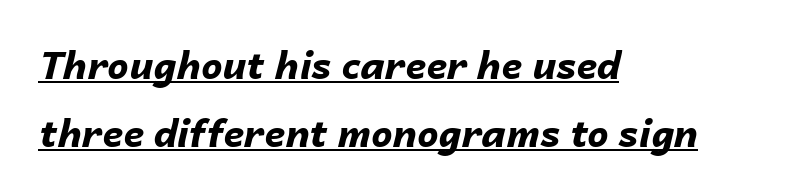
{"italic": "yes", "lean": "right", "slant_degrees": 14, "bold": "yes", "weight": "bold", "width": "normal", "stroke_contrast": "low", "x_height": "medium", "monospaced": "no", "underline": "yes", "align": "left", "line_spacing_ratio": 1.8, "letter_spacing": "normal", "letter_spacing_em": 0.0, "glyph_px": 38}
